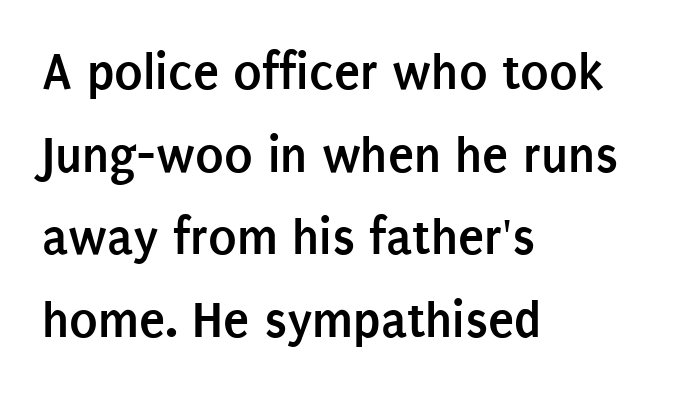
The image shows 53 px semibold, condensed sans-serif type, upright; set left-aligned, normal line spacing (1.56x), normal letter spacing, not underlined; low stroke contrast and a large x-height.
